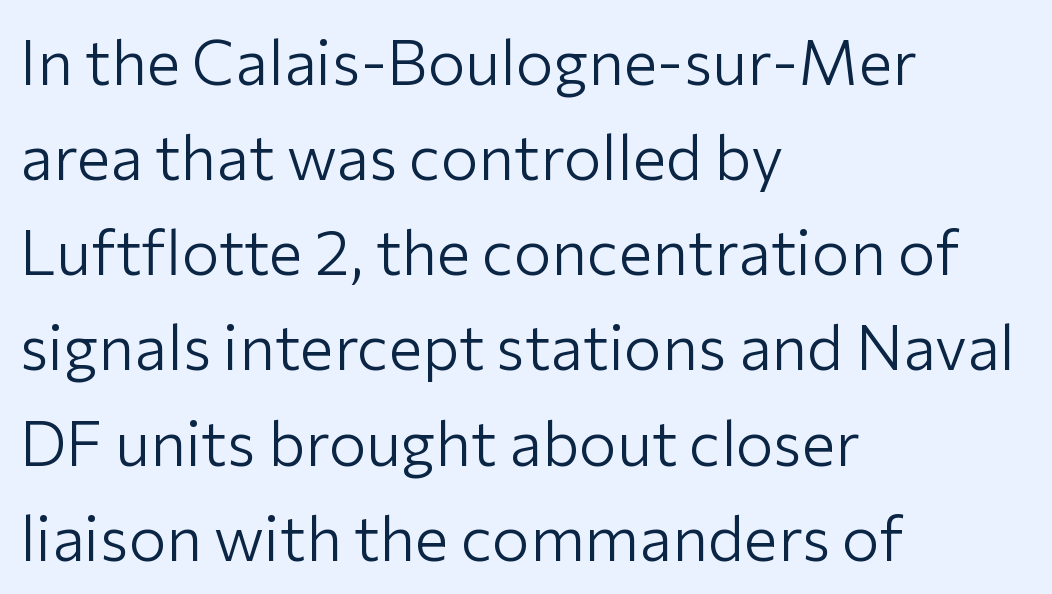
Q: Is the text bold? A: No.
Q: Is the text italic (slanted)? A: No, it is upright.
Q: Is the typeface a serif or a sans-serif typeface? A: Sans-serif.
Q: Is the text underlined? A: No.
Q: How is the paragraph aligned? A: Left-aligned.
Q: Is the spacing between letters normal or unusually wide? A: Normal.
Q: Is the spacing between lines tight, normal or loose? A: Normal.
Q: Width (condensed, normal, or wide)? A: Normal.
Q: Stroke contrast? A: Low.
Q: x-height? A: Medium.
Q: Monospaced? A: No.
